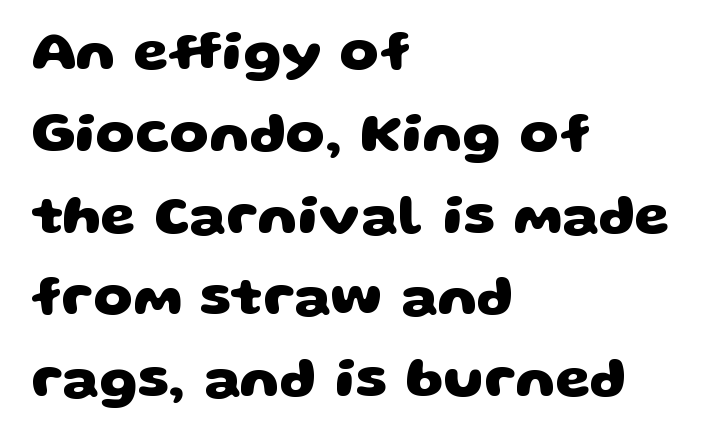
Typeset ragged right — the left edge is the straight one. Whoever set this chose a conventional vertical rhythm. Unmarked baselines from the first word to the last. No extra tracking has been applied to these lines. Note the varied advance widths — an 'i' is clearly narrower than an 'm'.
